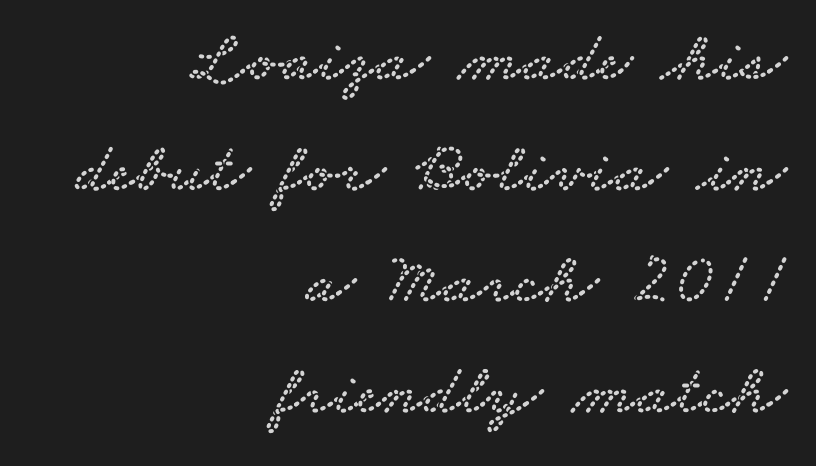
Serif or sans? Serif — the stroke terminals have little feet. Short and long lines alike share a common ending point at right. Reading down the column, the eye jumps a familiar distance to each next line. A typesetter would call this proportional, since set widths differ per character. The line texture is even and compact thanks to regular tracking. Letters rest on an invisible, unmarked baseline.
